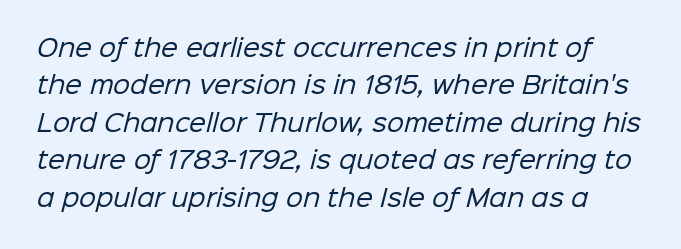
Q: Is the text bold? A: No.
Q: Is the text underlined? A: No.
Q: Is the spacing between letters normal or unusually wide? A: Normal.
Q: Is the spacing between lines tight, normal or loose? A: Normal.
